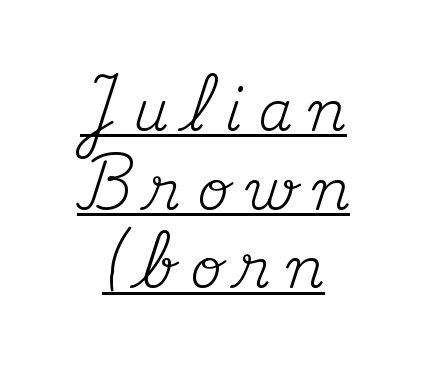
Tracking here is generous; glyphs stand well apart from one another. Varying glyph widths throughout — classic text-font behaviour. How would I describe the line gaps? Plain and ordinary.
